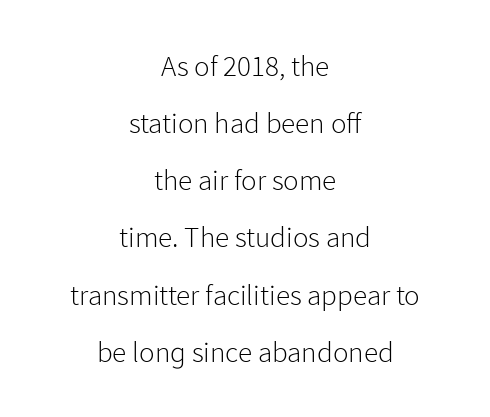
Q: Is the text bold? A: No.
Q: Is the text italic (slanted)? A: No, it is upright.
Q: Is the typeface a serif or a sans-serif typeface? A: Sans-serif.
Q: Is the text underlined? A: No.
Q: How is the paragraph aligned? A: Centered.
Q: Is the spacing between letters normal or unusually wide? A: Normal.
Q: Is the spacing between lines tight, normal or loose? A: Loose.
Q: Width (condensed, normal, or wide)? A: Normal.
Q: Stroke contrast? A: Low.
Q: x-height? A: Medium.
Q: Monospaced? A: No.
